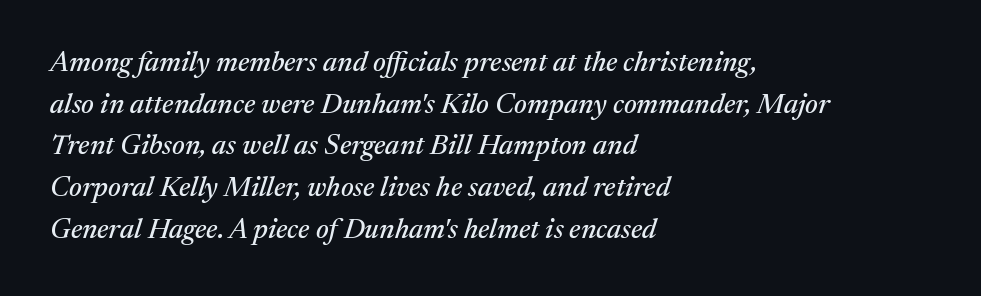
Q: Is the text italic (slanted)? A: Yes, it leans right by about 17 degrees.
Q: Is the typeface a serif or a sans-serif typeface? A: Serif.
Q: Is the text underlined? A: No.
Q: How is the paragraph aligned? A: Left-aligned.
Q: Is the spacing between letters normal or unusually wide? A: Normal.
Q: Is the spacing between lines tight, normal or loose? A: Normal.
Q: Width (condensed, normal, or wide)? A: Normal.
Q: Stroke contrast? A: Medium.
Q: x-height? A: Medium.
Q: Monospaced? A: No.
